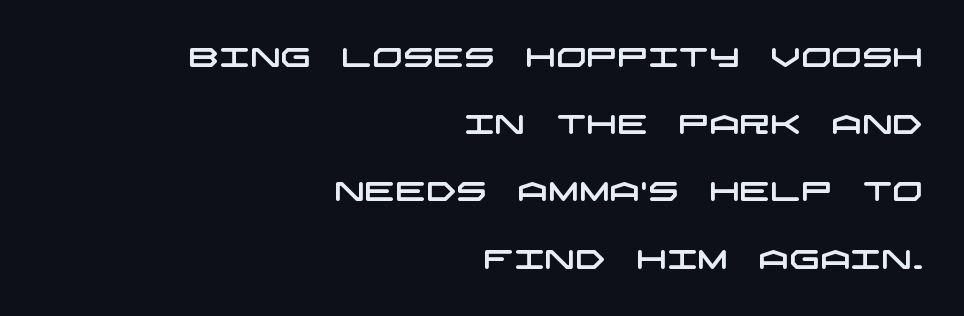
The image shows 27 px text type; set right-aligned, loose line spacing (2.49x), normal letter spacing, not underlined.
